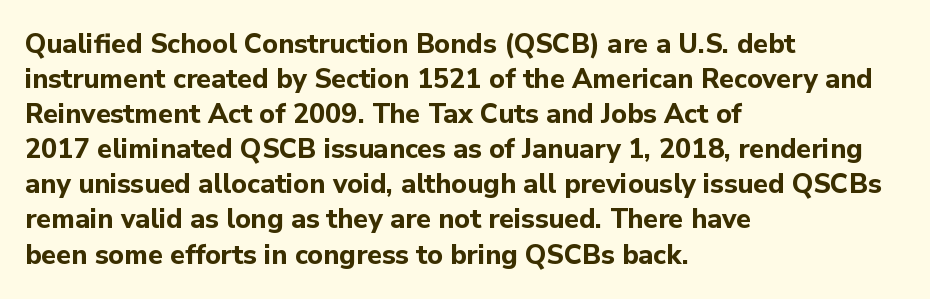
Is there much room between lines? A standard amount, neither cramped nor airy. Emphasis by weight is at full strength: bold. Each word holds together tightly as a unit, with standard inter-letter gaps. Rule under the text: the space is simply empty. Style check: upright. Does the copy run flush right? No — it runs flush left.
